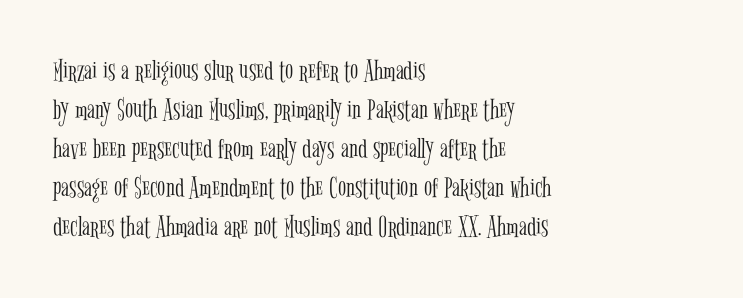
Q: Is the text bold? A: No.
Q: Is the text italic (slanted)? A: No, it is upright.
Q: Is the typeface a serif or a sans-serif typeface? A: Serif.
Q: Is the text underlined? A: No.
Q: How is the paragraph aligned? A: Left-aligned.
Q: Is the spacing between letters normal or unusually wide? A: Normal.
Q: Is the spacing between lines tight, normal or loose? A: Normal.
Q: Width (condensed, normal, or wide)? A: Condensed.
Q: Stroke contrast? A: Low.
Q: x-height? A: Medium.
Q: Monospaced? A: No.
